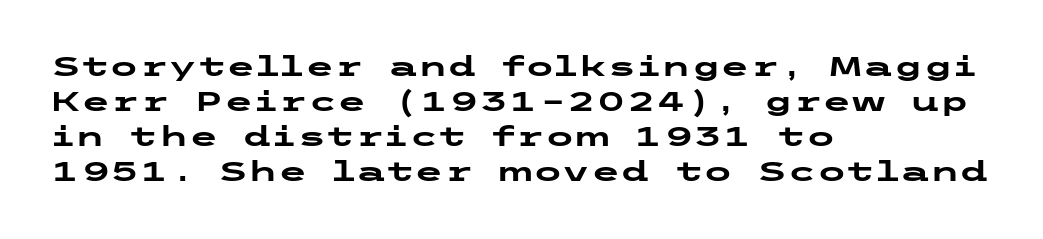
The image shows 27 px bold type, upright; set left-aligned, normal line spacing (1.3x), normal letter spacing, not underlined.
